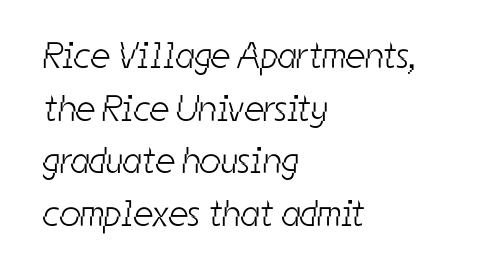
There is no visible air inserted between adjacent glyphs. The line-height multiplier appears to be the usual default. Are there feet on the stems? There aren't — it's a sans. Is the stroke heavy? The answer is a plain regular-or-lighter. The space directly below the letters is spotless. Alignment: flush left.
